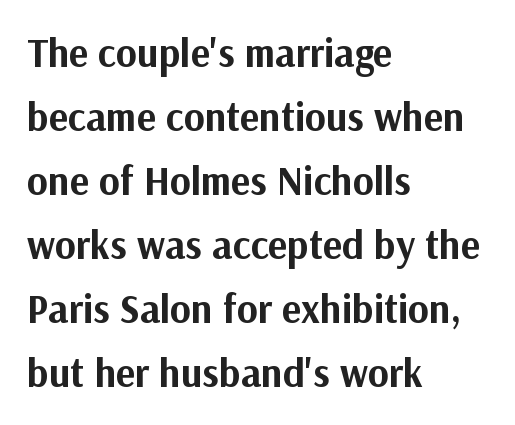
{"serif": "no", "italic": "no", "bold": "yes", "weight": "bold", "width": "normal", "stroke_contrast": "medium", "x_height": "medium", "monospaced": "no", "underline": "no", "align": "left", "line_spacing": "normal", "line_spacing_ratio": 1.6, "letter_spacing": "normal", "letter_spacing_em": 0.0, "glyph_px": 40}
